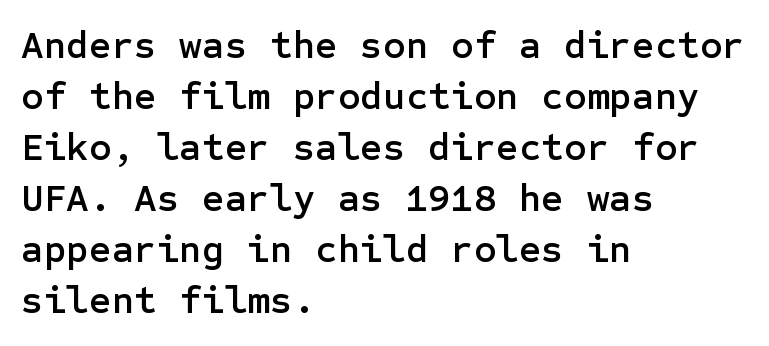
The image shows 39 px sans-serif type, upright; set left-aligned, normal line spacing (1.31x), normal letter spacing, not underlined; low stroke contrast and a medium x-height.
